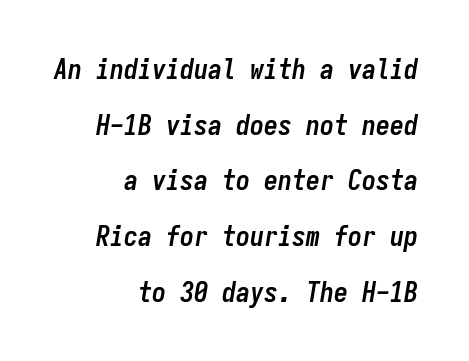
The image shows 28 px semibold, condensed type, italic (leaning right), monospaced; set right-aligned, loose line spacing (1.99x), normal letter spacing, not underlined; low stroke contrast and a medium x-height.
